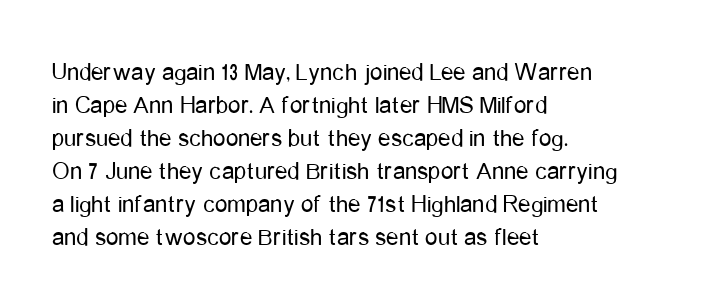
Q: Is the text bold? A: No.
Q: Is the text italic (slanted)? A: No, it is upright.
Q: Is the text underlined? A: No.
Q: How is the paragraph aligned? A: Left-aligned.
Q: Is the spacing between letters normal or unusually wide? A: Normal.
Q: Is the spacing between lines tight, normal or loose? A: Normal.
